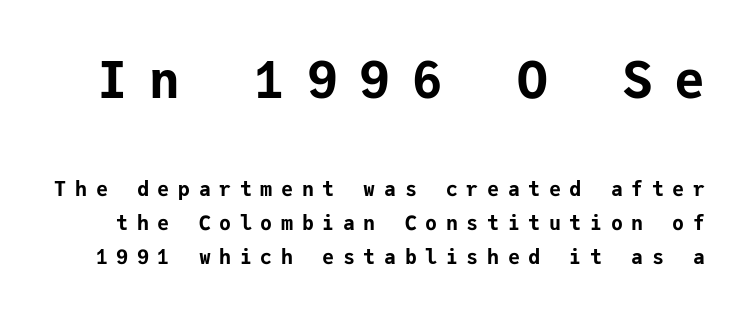
Q: Is the text bold? A: Yes.
Q: Is the text italic (slanted)? A: No, it is upright.
Q: Is the typeface a serif or a sans-serif typeface? A: Sans-serif.
Q: Is the text underlined? A: No.
Q: Is the spacing between letters normal or unusually wide? A: Unusually wide.
Q: Which block of text is set in a larger size, the first (top) or the second (bottom)? A: The first (top) one.
Q: Width (condensed, normal, or wide)? A: Normal.
Q: Stroke contrast? A: Low.
Q: x-height? A: Medium.
Q: Monospaced? A: Yes.
